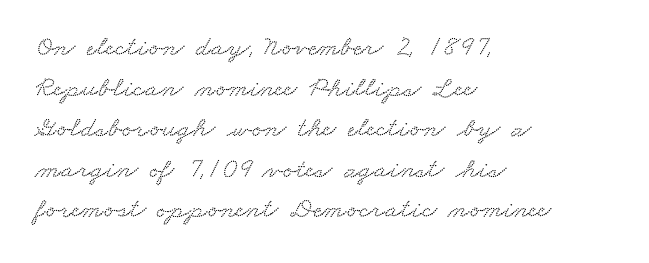
The image shows 29 px wide serif type; set left-aligned, normal line spacing (1.4x), normal letter spacing, not underlined; low stroke contrast and a small x-height.
